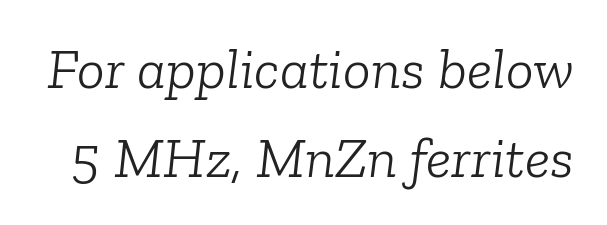
You could not count columns in this text — the font is proportionally spaced. The space beneath each line is pristine and unruled. The space between consecutive lines is moderate. Nothing heavy about these letters — not bold at all. To sum up the face: it has serifs. Tracking value appears to be zero — textbook default spacing.
